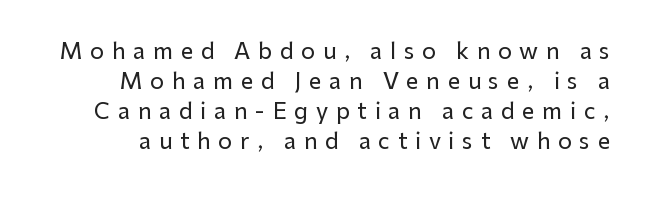
Each row of text sits above clean, open space. Short note: letters widely spaced. The axis of the letterforms is exactly vertical. Rows of type keep a routine distance in the vertical direction.
